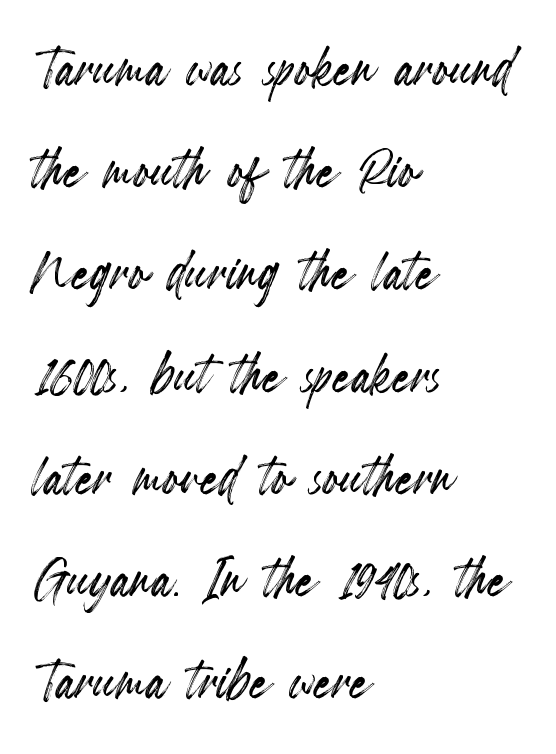
{"width": "condensed", "x_height": "small", "monospaced": "no", "underline": "no", "align": "left", "line_spacing": "normal", "line_spacing_ratio": 1.46, "letter_spacing": "normal", "letter_spacing_em": 0.0, "glyph_px": 70}
